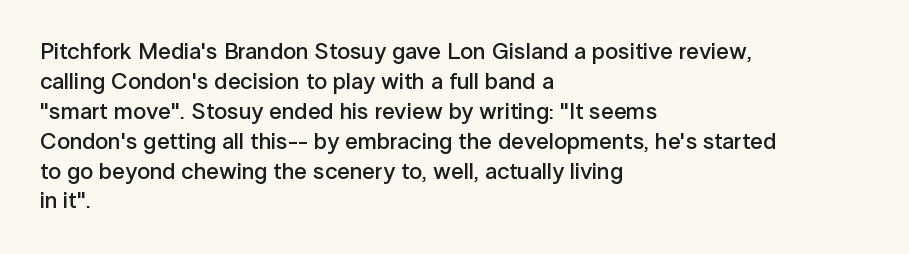
The image shows 23 px text type, upright; set left-aligned, normal line spacing (1.3x), normal letter spacing, not underlined.
